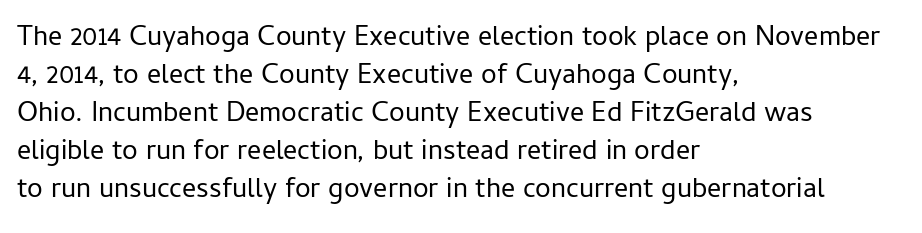
The face used here is rendered with its standard letterfit. Every character sits straight up, as roman type does. Baseline-to-baseline distance is the conventional proportion of letter height. These glyphs show unthickened strokes, regular width or finer. This is sans-serif lettering, the kind often seen on screens and signage. Check the space under the baseline: it is left empty.
